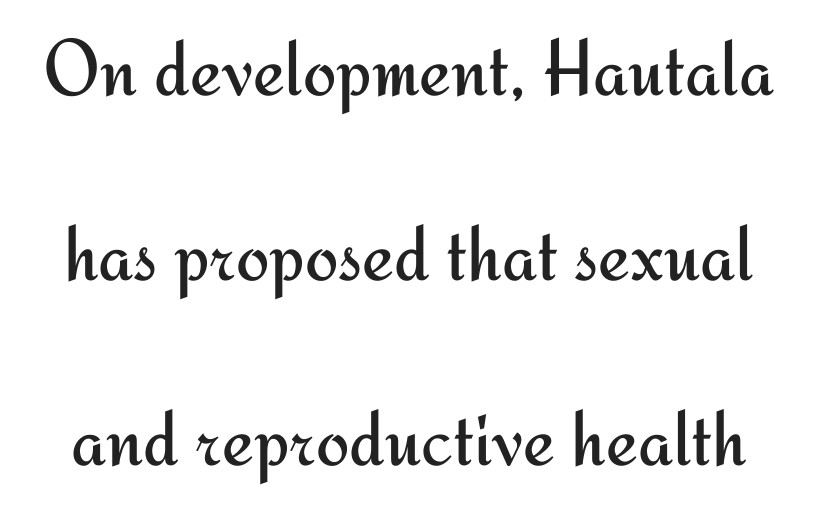
A bare baseline throughout the passage. The rendering keeps characters at their native spacing. No extra ink here — the face is not bold. Loosely led — the rows are spread out.
